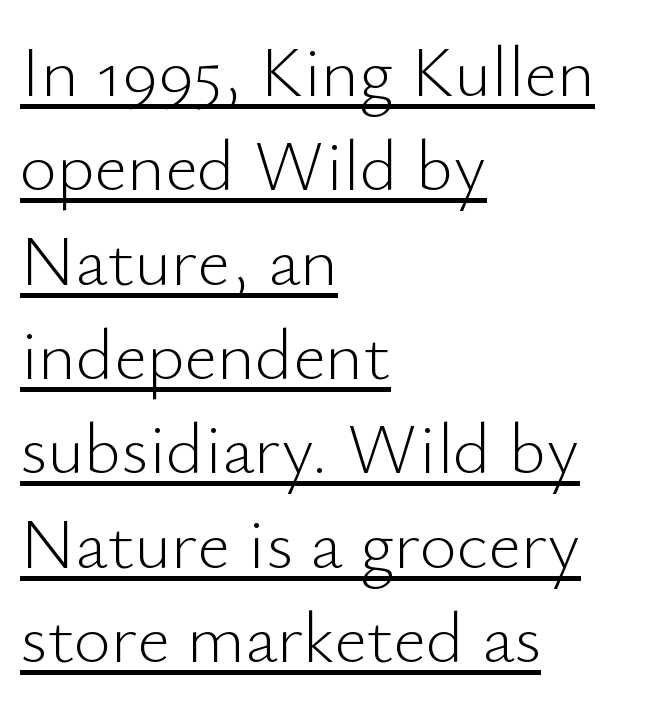
Where is the straight margin? On the left. Each stroke keeps to a modest, everyday thickness or less. A typesetter would call this zero additional tracking. The letters advance in unequal steps, a hallmark of proportional type. Is there any slant? The stems are plumb.
